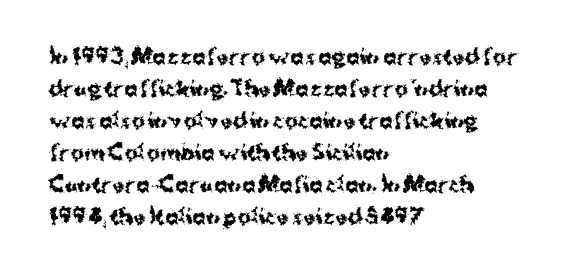
{"italic": "no", "bold": "yes", "underline": "no", "align": "left", "line_spacing": "normal", "line_spacing_ratio": 1.6, "letter_spacing": "normal", "letter_spacing_em": 0.0, "glyph_px": 20}
